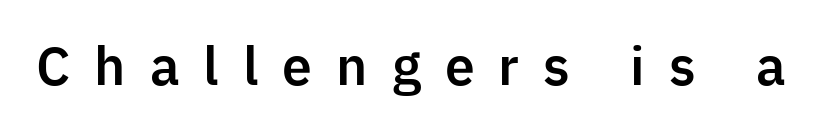
The image shows 51 px sans-serif type, upright; set unusually wide letter spacing (+0.47 em), not underlined; low stroke contrast and a medium x-height.
